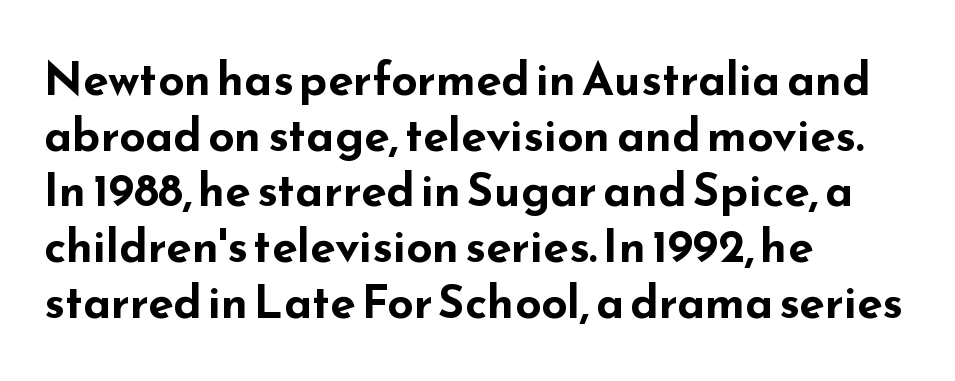
Are there feet on the stems? There aren't — it's a sans. Summary of weight: heavy, a full bold. Typeset ragged right — the left edge is the straight one. Upright lettering throughout. Note the varied advance widths — an 'i' is clearly narrower than an 'm'. Here the glyphs are tracked normally, forming tight word shapes.
